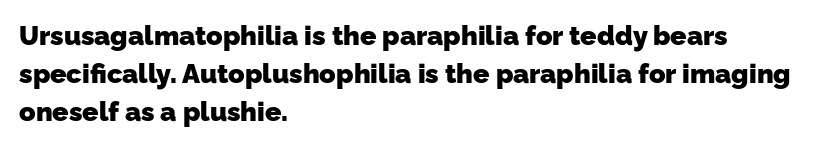
Which margin do the lines hug? The left one — the right edge is uneven. No word sits above an underline. The rendering keeps characters at their native spacing. Its strokes are broad and dark, the hallmark of bold type. One glance says typical: line gaps are just what's usual.
